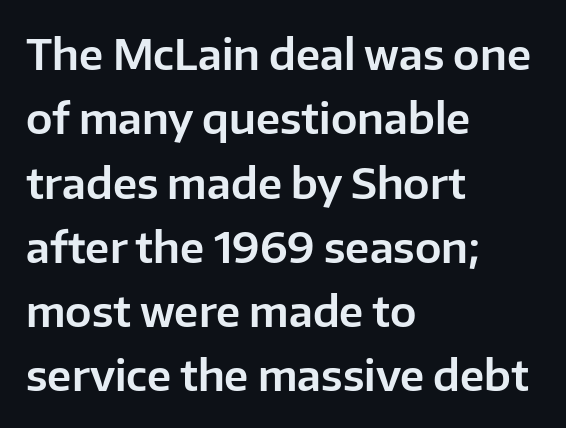
Q: Is the text italic (slanted)? A: No, it is upright.
Q: Is the typeface a serif or a sans-serif typeface? A: Sans-serif.
Q: Is the text underlined? A: No.
Q: How is the paragraph aligned? A: Left-aligned.
Q: Is the spacing between letters normal or unusually wide? A: Normal.
Q: Is the spacing between lines tight, normal or loose? A: Normal.
Q: Width (condensed, normal, or wide)? A: Normal.
Q: Stroke contrast? A: Low.
Q: x-height? A: Medium.
Q: Monospaced? A: No.
